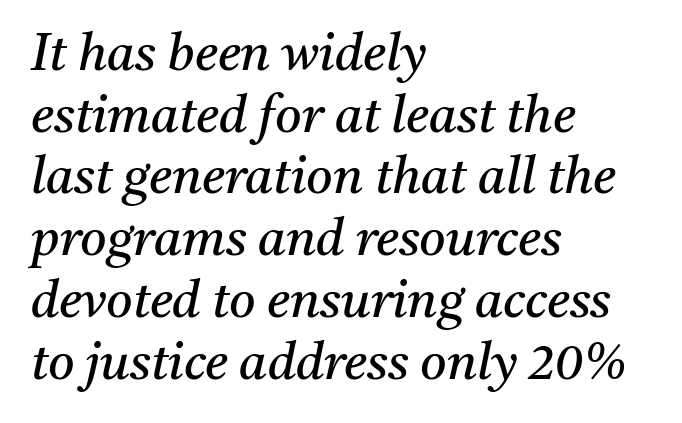
Small tapered or slab feet sit at the stroke ends, so this counts as serif. Think standard paragraph weight, or any step lighter than that. Think of a printed novel: that variable character pitch is what you see here. The face used here is rendered with its standard letterfit.
